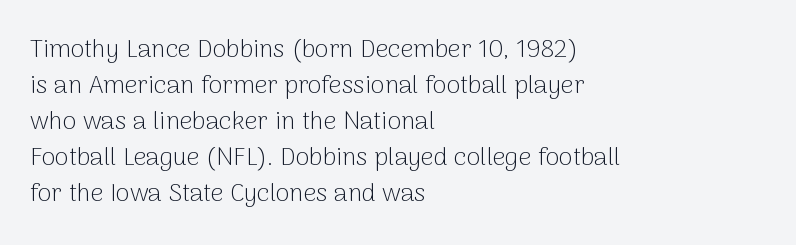
The image shows 25 px text type, upright; set left-aligned, normal line spacing (1.44x), normal letter spacing, not underlined.
